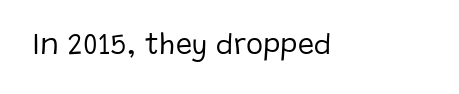
The image shows 29 px regular-weight sans-serif type, upright; set normal letter spacing, not underlined; low stroke contrast and a large x-height.
